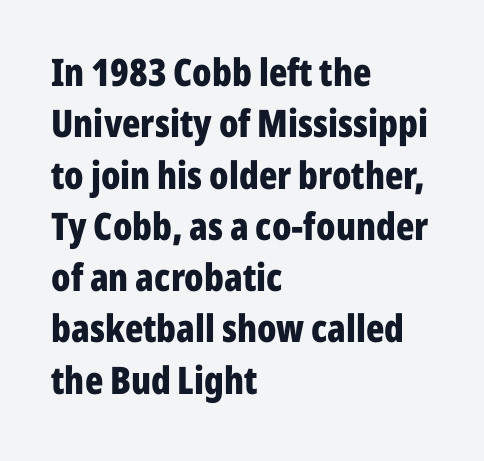
{"serif": "no", "italic": "no", "bold": "yes", "weight": "bold", "width": "condensed", "stroke_contrast": "low", "x_height": "medium", "monospaced": "no", "underline": "no", "align": "left", "line_spacing": "normal", "line_spacing_ratio": 1.35, "letter_spacing": "normal", "letter_spacing_em": 0.0, "glyph_px": 38}
